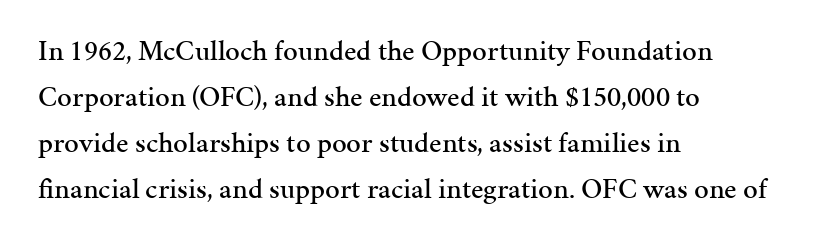
The type sits square on the baseline with zero lean. There is no visible air inserted between adjacent glyphs. Underline: absent. Serif or sans? Serif — the stroke terminals have little feet. The passage shown is typed in a proportional face where columns would drift.
